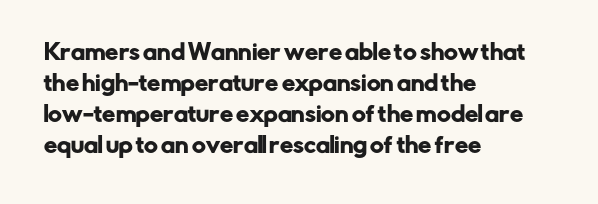
Q: Is the text italic (slanted)? A: No, it is upright.
Q: Is the text underlined? A: No.
Q: How is the paragraph aligned? A: Left-aligned.
Q: Is the spacing between letters normal or unusually wide? A: Normal.
Q: Is the spacing between lines tight, normal or loose? A: Normal.
